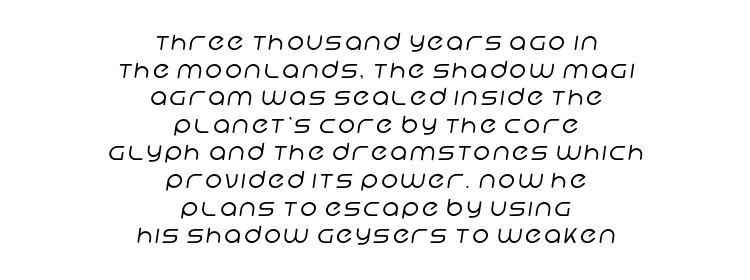
Q: Is the text bold? A: No.
Q: Is the text underlined? A: No.
Q: How is the paragraph aligned? A: Centered.
